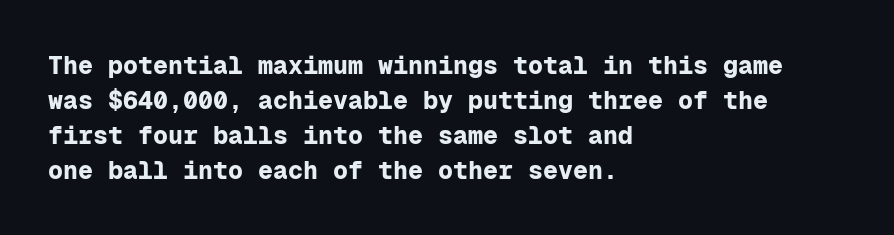
Nope, not italic — everything's standing straight. Regular leading. Teacher's note: observe the even left margin — that is flush-left alignment. The space beneath each line is pristine and unruled. Glyph-to-glyph distance matches everyday printed text.
